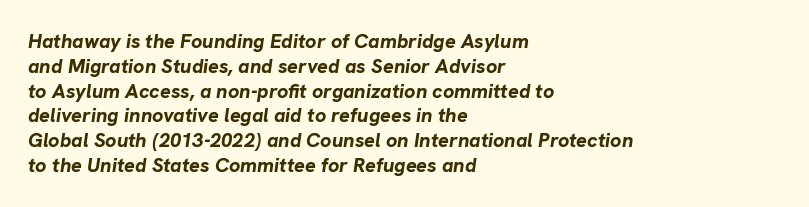
The image shows 20 px bold type, italic (leaning right); set left-aligned, line spacing 1.24x, normal letter spacing, not underlined.
